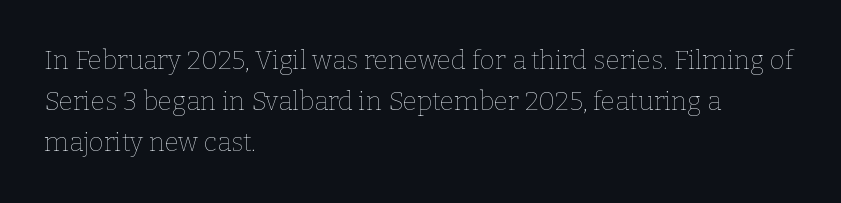
The words here are not underlined. Unbolded letterforms with no extra heft. Quick note: interline space is typical. These lines stack with their left ends in a neat column. Ordinary non-slanted type is in use. Here the glyphs are tracked normally, forming tight word shapes.
